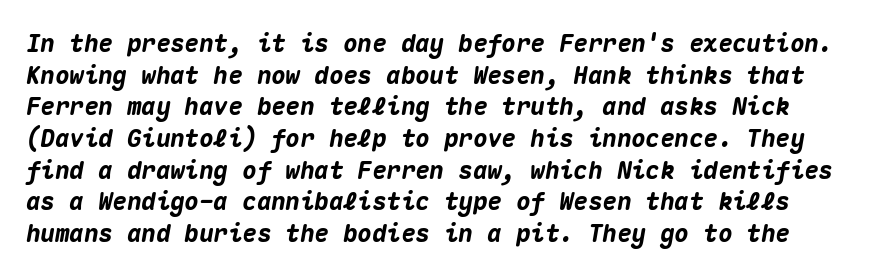
The image shows 24 px bold type, italic (leaning right); set normal line spacing (1.32x), normal letter spacing, not underlined.
